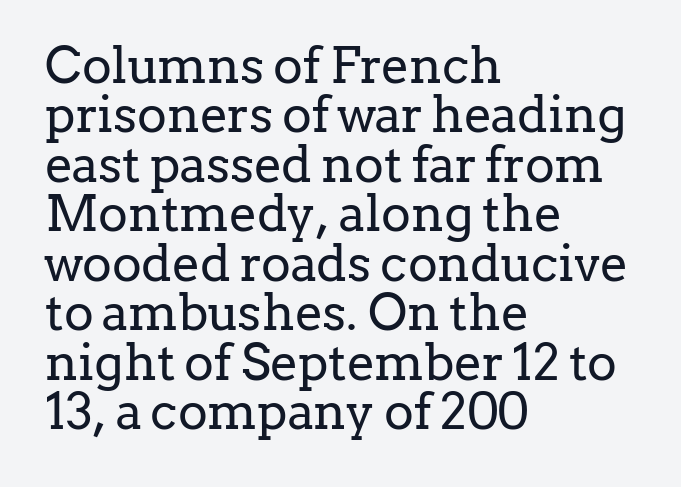
{"serif": "yes", "italic": "no", "bold": "no", "weight": "regular", "width": "normal", "stroke_contrast": "low", "x_height": "medium", "monospaced": "no", "underline": "no", "align": "left", "line_spacing": "tight", "line_spacing_ratio": 0.99, "letter_spacing": "normal", "letter_spacing_em": 0.0, "glyph_px": 50}
